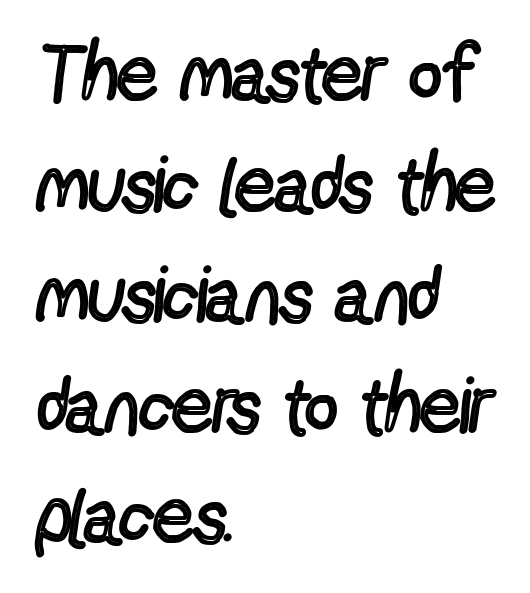
The image shows 79 px regular-weight, condensed sans-serif type; set left-aligned, normal line spacing (1.4x), normal letter spacing, not underlined; a medium x-height.
